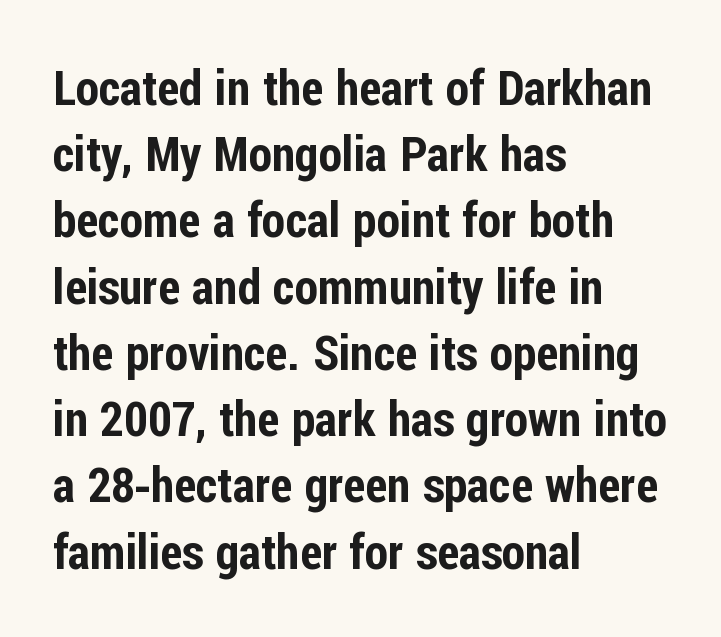
The image shows 48 px condensed sans-serif type, upright; set left-aligned, normal line spacing (1.38x), normal letter spacing, not underlined; low stroke contrast and a medium x-height.
